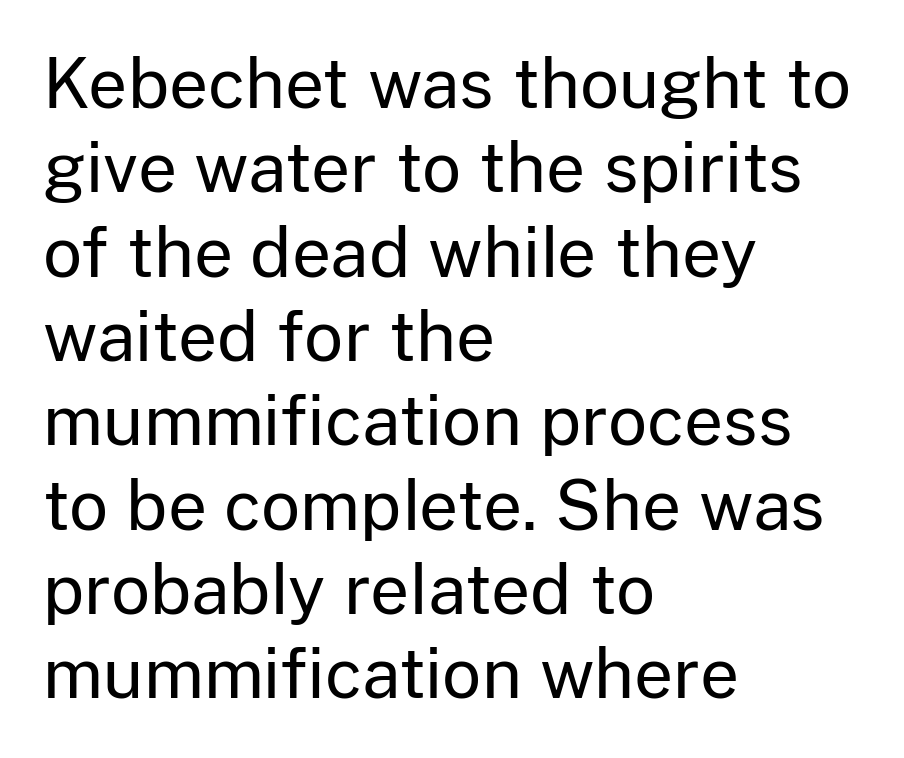
This reads as an unemphasized weight, regular at the heaviest. The type sits square on the baseline with zero lean. Check where the strokes stop: nothing finishes them off — pure sans. No word sits above an underline. Looks like regular typesetting: each glyph gets only the width it needs. The compositor pushed each line to the left boundary.
